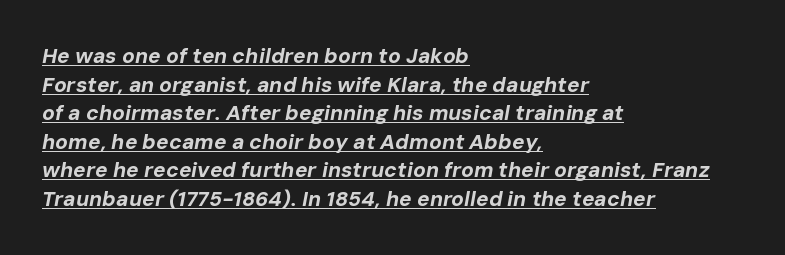
Q: Is the text bold? A: Yes.
Q: Is the text italic (slanted)? A: Yes, it leans right by about 10 degrees.
Q: Is the text underlined? A: Yes.
Q: How is the paragraph aligned? A: Left-aligned.
Q: Is the spacing between letters normal or unusually wide? A: Normal.
Q: Is the spacing between lines tight, normal or loose? A: Normal.
